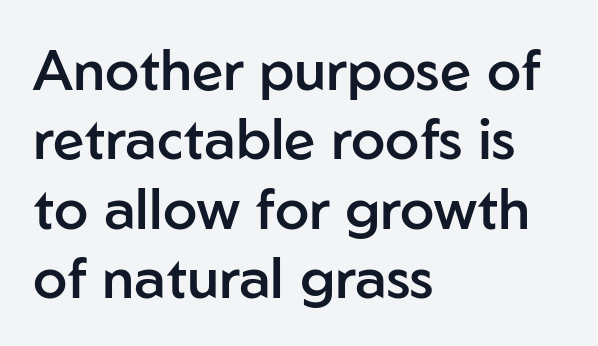
The image shows 56 px semibold sans-serif type, upright; set left-aligned, line spacing 1.24x, normal letter spacing, not underlined; low stroke contrast and a medium x-height.
